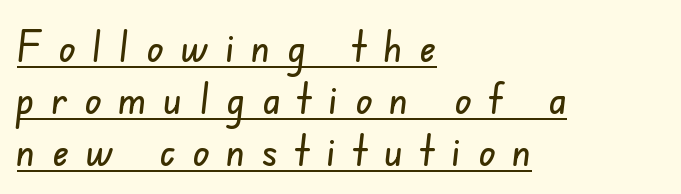
Notice how a bar underscores the lettering throughout. A student would call this left alignment; a typographer would say flush left, rag right. Here the designer chose a conventional face with non-uniform glyph widths. I'd call this a sans setting — the letters go barefoot.
